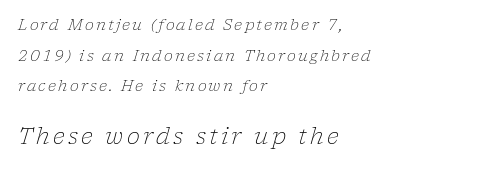
Q: Is the text bold? A: No.
Q: Is the text italic (slanted)? A: Yes, it leans right by about 17 degrees.
Q: Is the text underlined? A: No.
Q: How is the paragraph aligned? A: Left-aligned.
Q: Is the spacing between lines tight, normal or loose? A: Loose.
Q: Which block of text is set in a larger size, the first (top) or the second (bottom)? A: The second (bottom) one.
